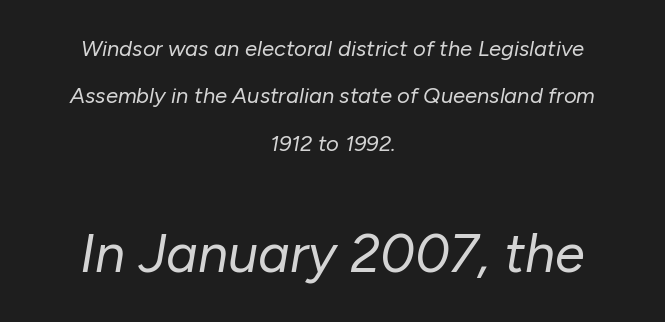
Q: Is the text bold? A: No.
Q: Is the text italic (slanted)? A: Yes, it leans right by about 10 degrees.
Q: Is the text underlined? A: No.
Q: How is the paragraph aligned? A: Centered.
Q: Is the spacing between letters normal or unusually wide? A: Normal.
Q: Is the spacing between lines tight, normal or loose? A: Loose.
Q: Which block of text is set in a larger size, the first (top) or the second (bottom)? A: The second (bottom) one.
Q: Width (condensed, normal, or wide)? A: Normal.
Q: Stroke contrast? A: Low.
Q: x-height? A: Medium.
Q: Monospaced? A: No.
